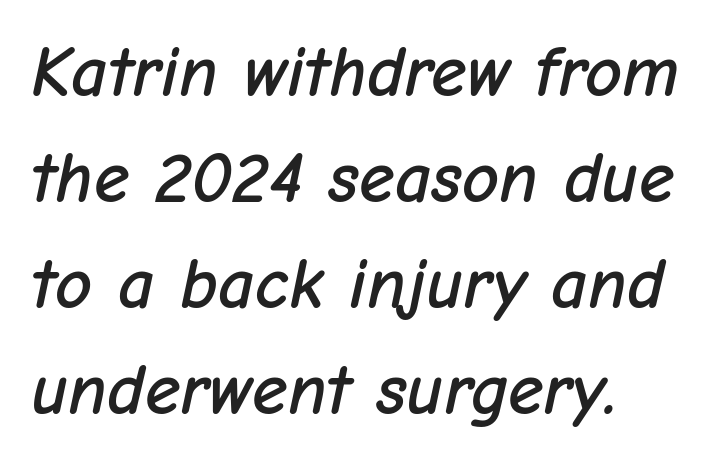
Is this a fixed-width face? No — the glyphs have proportional, varying widths. Caption: multi-line text, flush left, ragged right. This sample uses an oblique cut, with every glyph tilted off the vertical. Honestly, the row spacing looks completely unremarkable. Rule under the text: the space is simply empty.
